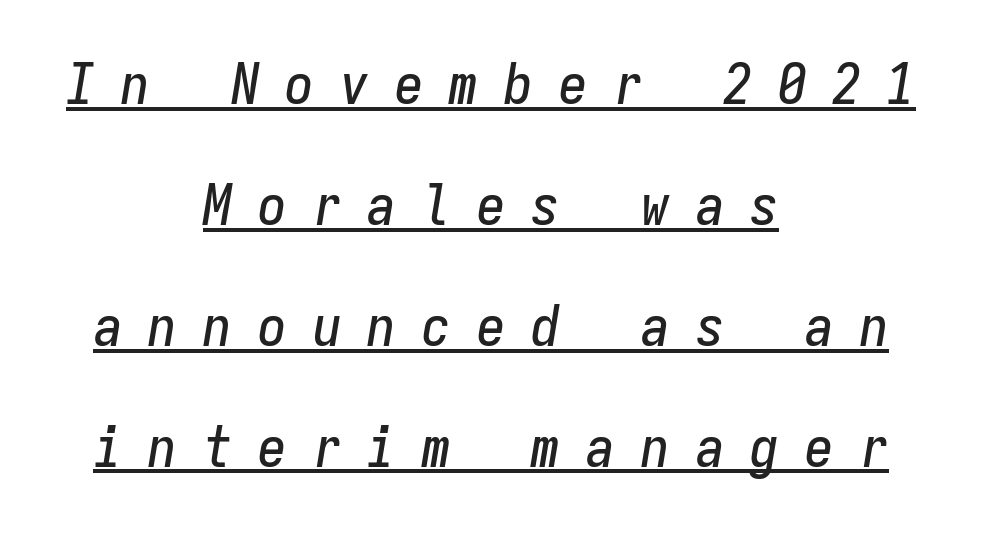
Q: Is the text italic (slanted)? A: Yes, it leans right by about 9 degrees.
Q: Is the text underlined? A: Yes.
Q: How is the paragraph aligned? A: Centered.
Q: Is the spacing between letters normal or unusually wide? A: Unusually wide.
Q: Is the spacing between lines tight, normal or loose? A: Loose.
Q: Width (condensed, normal, or wide)? A: Condensed.
Q: Stroke contrast? A: Low.
Q: x-height? A: Medium.
Q: Monospaced? A: Yes.
